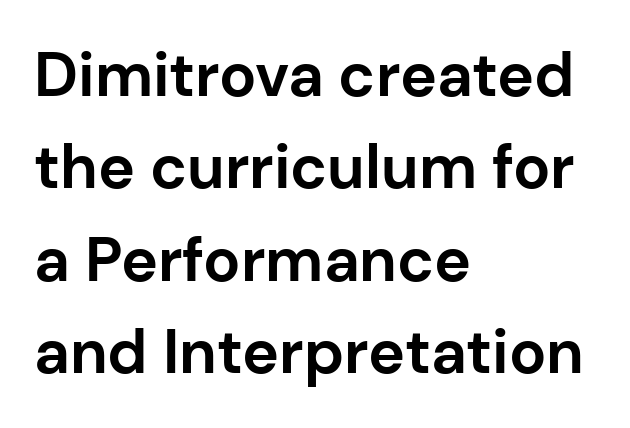
Q: Is the text bold? A: Yes.
Q: Is the text italic (slanted)? A: No, it is upright.
Q: Is the typeface a serif or a sans-serif typeface? A: Sans-serif.
Q: Is the text underlined? A: No.
Q: How is the paragraph aligned? A: Left-aligned.
Q: Is the spacing between letters normal or unusually wide? A: Normal.
Q: Is the spacing between lines tight, normal or loose? A: Normal.
Q: Width (condensed, normal, or wide)? A: Normal.
Q: Stroke contrast? A: Low.
Q: x-height? A: Medium.
Q: Monospaced? A: No.
